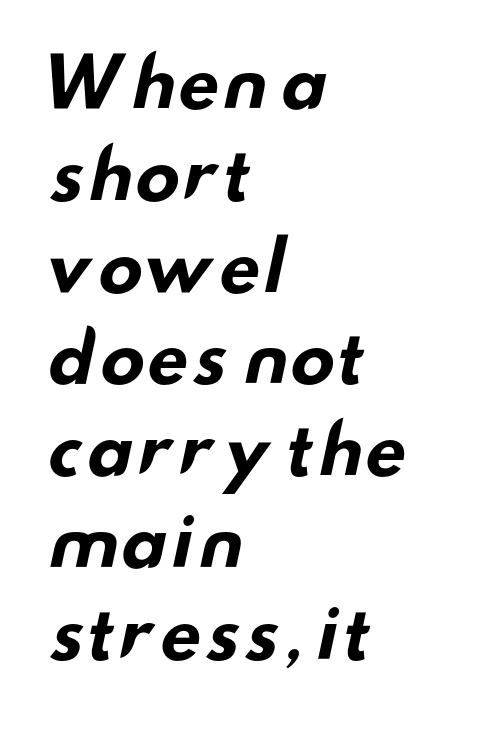
{"serif": "no", "bold": "yes", "weight": "bold", "width": "wide", "stroke_contrast": "low", "x_height": "small", "monospaced": "no", "underline": "no", "align": "left", "line_spacing": "normal", "line_spacing_ratio": 1.35, "letter_spacing": "normal", "letter_spacing_em": 0.0, "glyph_px": 68}
